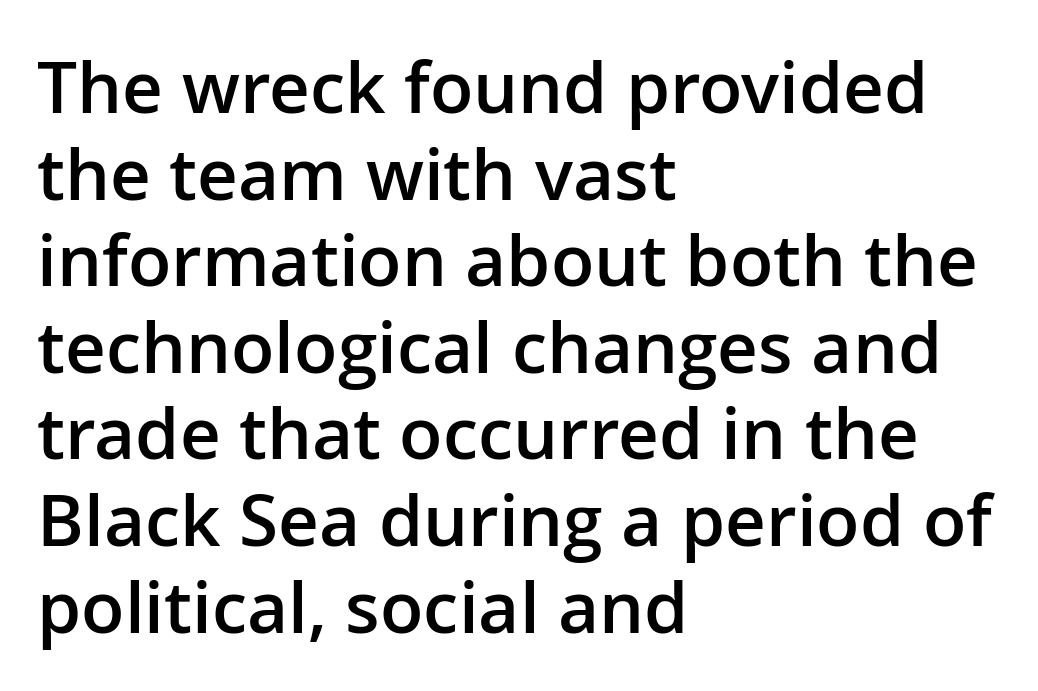
The image shows 71 px semibold sans-serif type, upright; set left-aligned, line spacing 1.22x, normal letter spacing, not underlined; low stroke contrast and a medium x-height.
